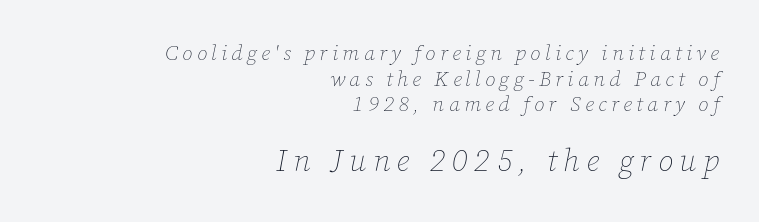
There's an unmistakable incline to the writing here. Does the bottom block carry the larger type? Yes, it does. Here the glyphs are tracked loosely, breaking word shapes into spaced letters. Vertical stems look standard width or narrower in stroke. The space beneath each line is pristine and unruled.
